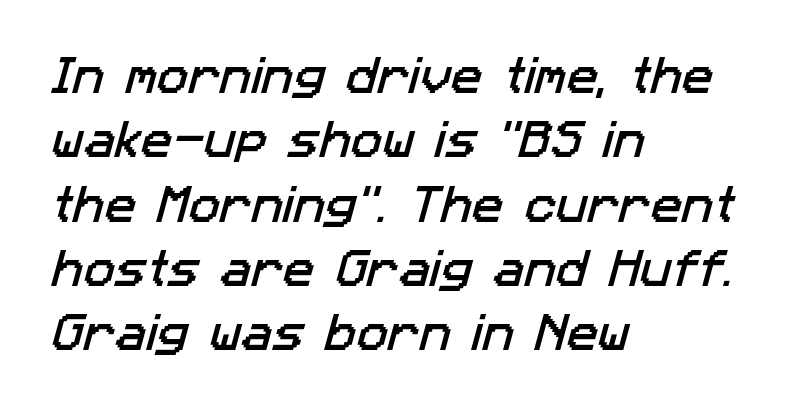
Q: Is the typeface a serif or a sans-serif typeface? A: Sans-serif.
Q: Is the text underlined? A: No.
Q: How is the paragraph aligned? A: Left-aligned.
Q: Is the spacing between letters normal or unusually wide? A: Normal.
Q: Is the spacing between lines tight, normal or loose? A: Normal.
Q: Width (condensed, normal, or wide)? A: Normal.
Q: Stroke contrast? A: Low.
Q: x-height? A: Medium.
Q: Monospaced? A: No.
